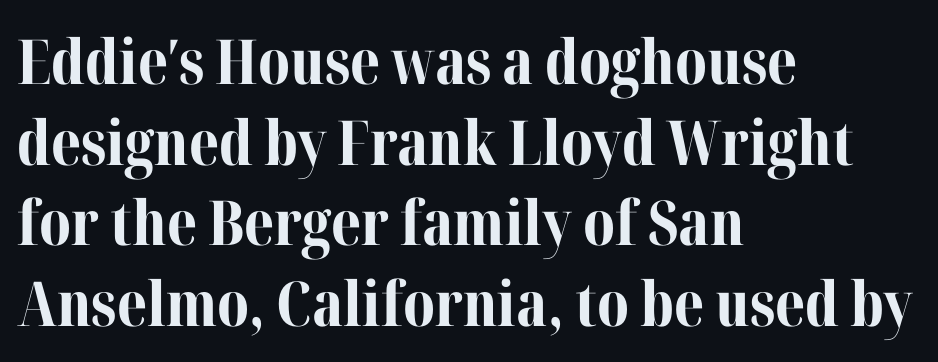
{"serif": "yes", "italic": "no", "bold": "yes", "weight": "bold", "width": "normal", "stroke_contrast": "medium", "x_height": "medium", "monospaced": "no", "underline": "no", "align": "left", "line_spacing": "normal", "line_spacing_ratio": 1.3, "letter_spacing": "normal", "letter_spacing_em": 0.0, "glyph_px": 62}
